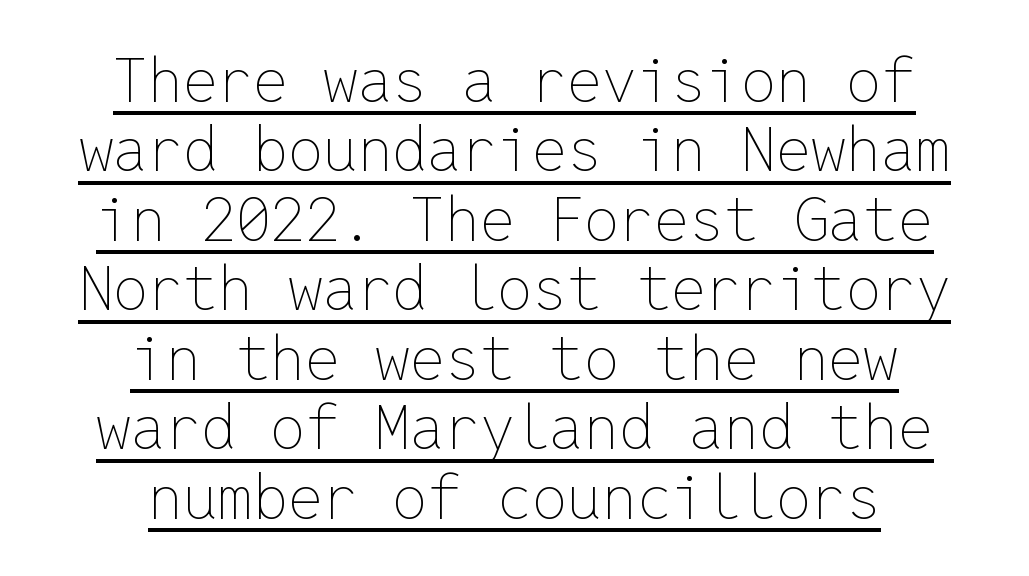
The image shows 62 px thin type, upright, monospaced; set centered, tight line spacing (1.12x), normal letter spacing, underlined; low stroke contrast and a medium x-height.
